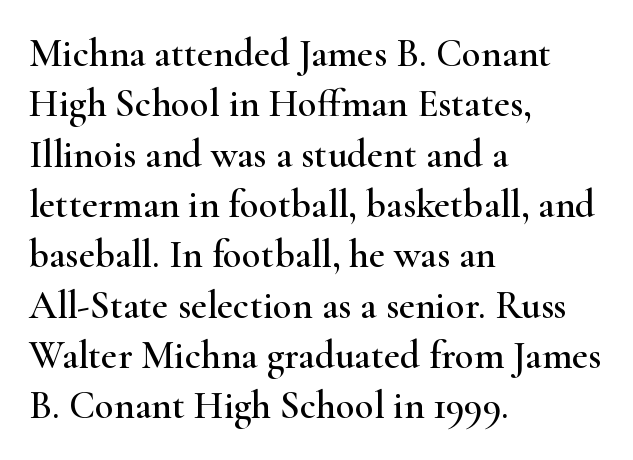
The image shows 39 px wide serif type, upright; set left-aligned, normal line spacing (1.29x), normal letter spacing, not underlined; high stroke contrast and a small x-height.
